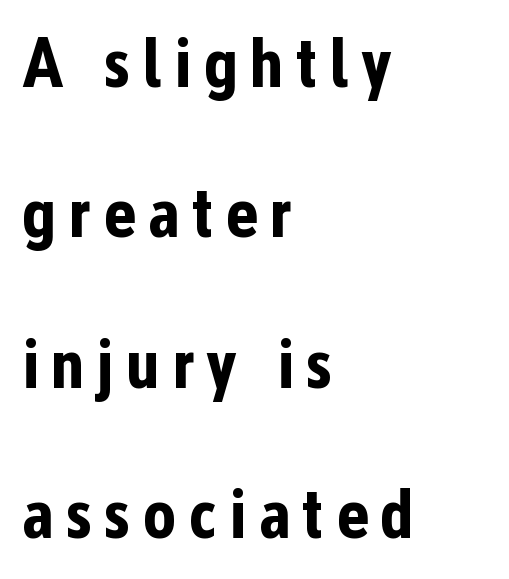
The image shows 70 px bold, condensed sans-serif type, upright; set left-aligned, loose line spacing (2.15x), not underlined; low stroke contrast and a medium x-height.
